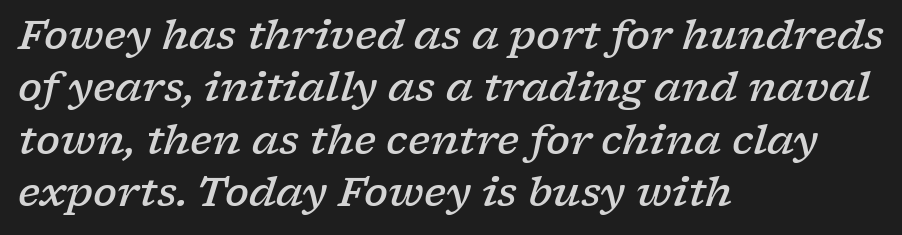
Nothing unusual about the tracking: characters are spaced as the font intends. The typeface chosen for these lines features serifs. The passage shown is not underscored anywhere. This sample has the flowing, uneven cadence of proportional lettering.
